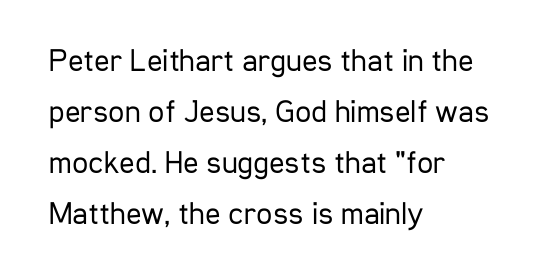
{"serif": "no", "italic": "no", "bold": "no", "weight": "regular", "width": "condensed", "stroke_contrast": "low", "x_height": "medium", "monospaced": "no", "underline": "no", "align": "left", "line_spacing": "normal", "line_spacing_ratio": 1.59, "letter_spacing": "normal", "letter_spacing_em": 0.0, "glyph_px": 32}
